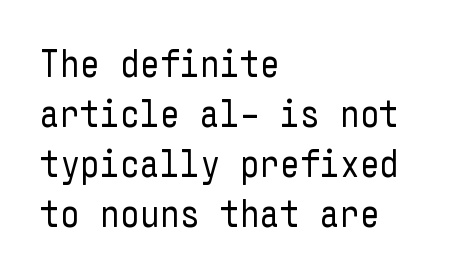
The letters stand upright; this is a roman face. Letterform terminals end flat and unadorned throughout the passage. This block has exactly the height ordinary leading produces. These lines stack with their left ends in a neat column. Tracking here is standard; glyphs follow each other at the usual distance. The zone under the glyphs is completely vacant.
